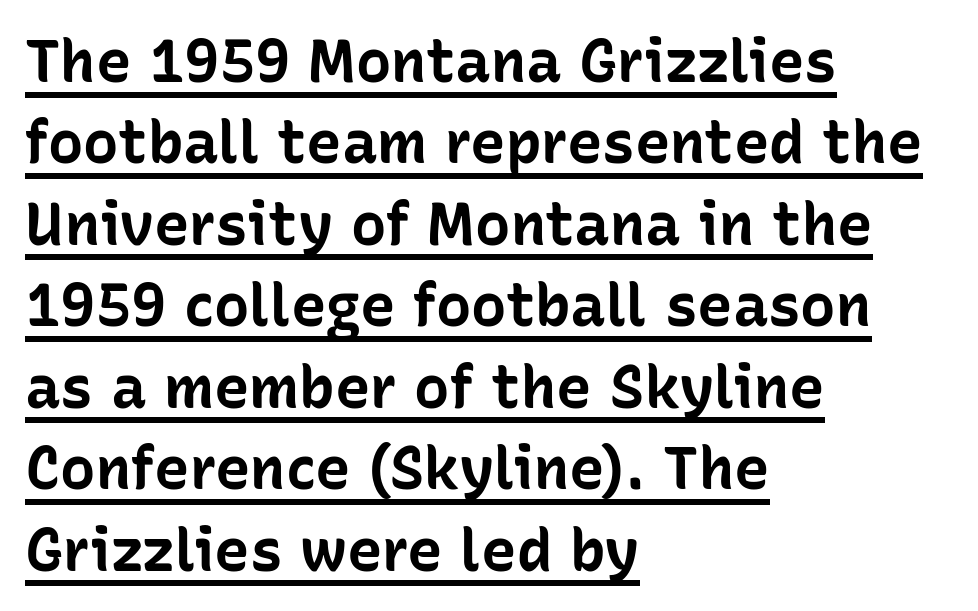
The image shows 59 px bold sans-serif type, upright; set left-aligned, normal line spacing (1.38x), normal letter spacing, underlined; low stroke contrast and a medium x-height.
